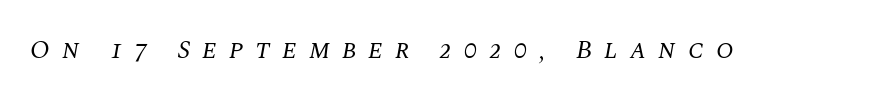
{"italic": "yes", "lean": "right", "slant_degrees": 10, "bold": "no", "underline": "no", "letter_spacing": "wide", "letter_spacing_em": 0.46, "glyph_px": 26}
